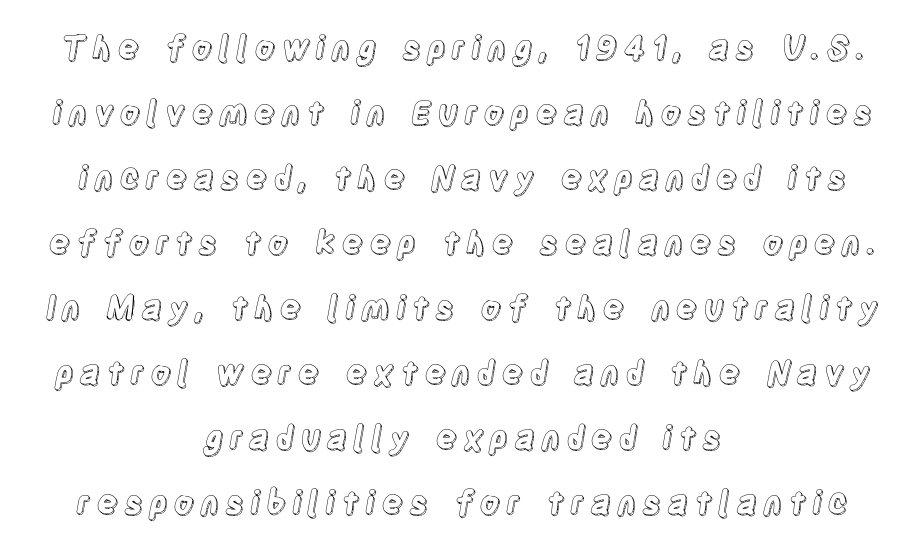
The image shows 32 px condensed type; set centered, loose line spacing (2.03x), not underlined; a large x-height.
